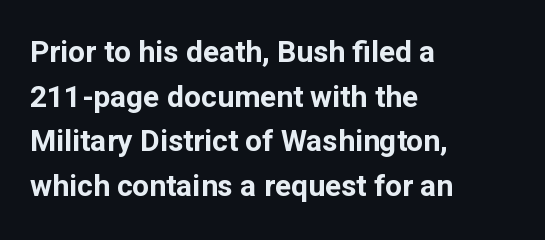
The passage shown is not underscored anywhere. In terms of weight, the rendering is a true, heavy bold. This rendering leaves character spacing at its baseline value. Character widths vary here, with narrow letters taking less room than wide ones.
